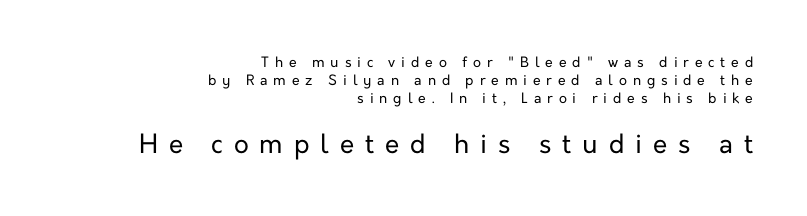
The tracking reads as deliberately expanded to a designer's eye. The weight would be labelled regular, book, light, or lighter still. Quick note: not italic, upright. Beneath every word, the page is bare. Summary of vertical rhythm: regular, with standard interline spacing.
